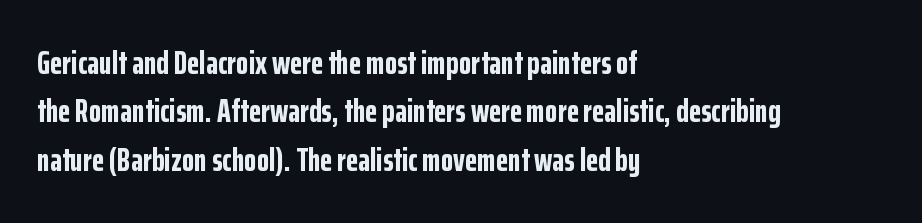
In terms of leading, this rendering sits right in the middle. Heft: maximum for text — a bold. This rendering features lettering with no underline. This rendering employs a face without finishing strokes, i.e., a sans-serif. The text block is weighted toward the left margin, trailing off unevenly rightward.
